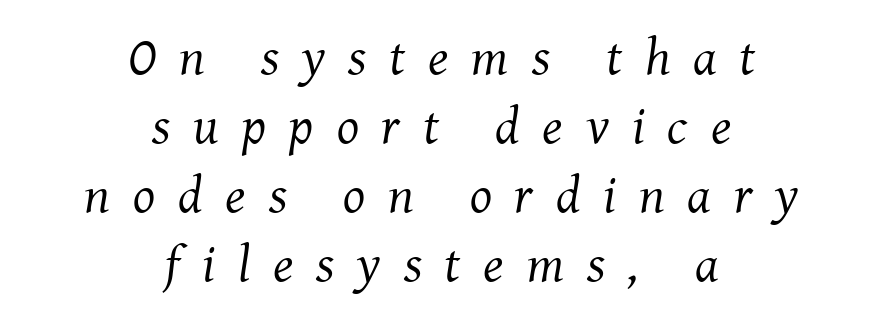
The image shows 52 px regular-weight serif type, italic (leaning right); set centered, normal line spacing (1.33x), unusually wide letter spacing (+0.44 em), not underlined; medium stroke contrast and a medium x-height.
